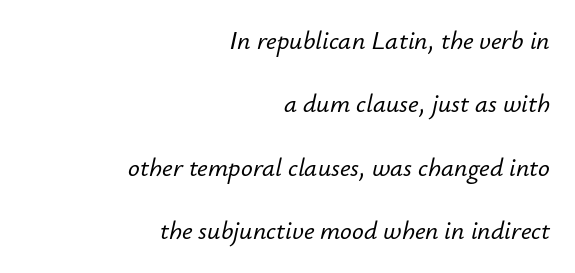
{"italic": "yes", "lean": "right", "slant_degrees": 12, "underline": "no", "align": "right", "line_spacing": "loose", "line_spacing_ratio": 2.44, "letter_spacing": "normal", "letter_spacing_em": 0.0, "glyph_px": 26}
